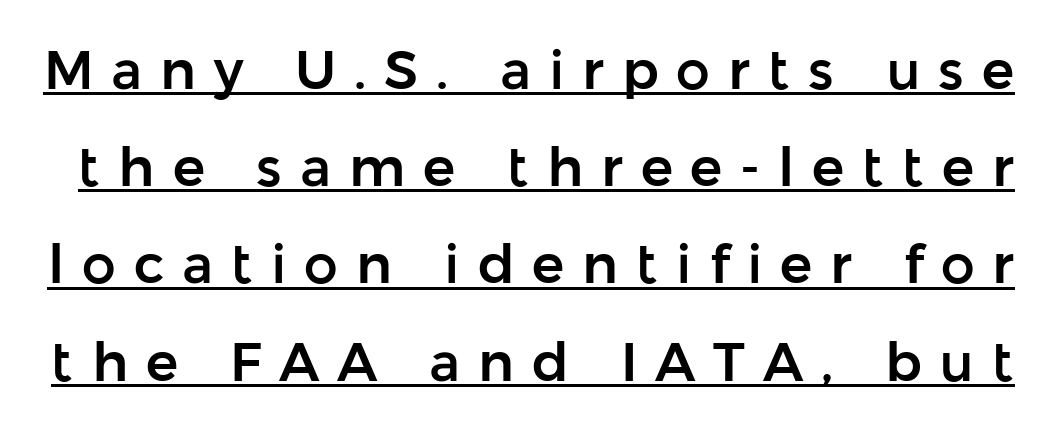
The image shows 54 px sans-serif type, upright; set line spacing 1.8x, unusually wide letter spacing (+0.33 em), underlined; low stroke contrast and a medium x-height.
